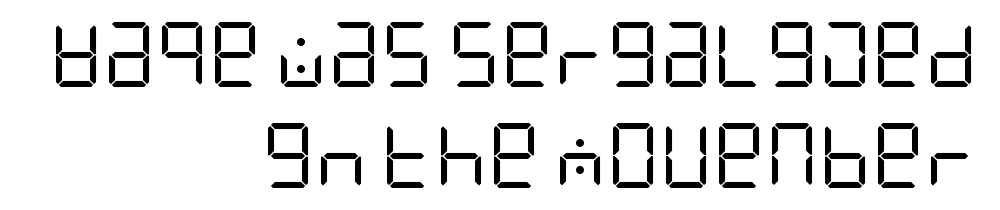
Standard letterfit; no display-style spreading of the glyphs. Stems here are at most as thick as an everyday book face. The glyphs are unaccompanied by any horizontal stroke below them. The text block is weighted toward the right margin, trailing off unevenly leftward. Serifs: no, the terminals of the letterforms are clean. Line spacing here is normal.
